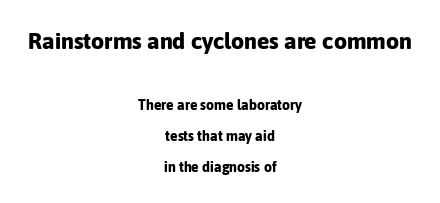
Q: Is the text bold? A: Yes.
Q: Is the text italic (slanted)? A: No, it is upright.
Q: Is the text underlined? A: No.
Q: How is the paragraph aligned? A: Centered.
Q: Is the spacing between letters normal or unusually wide? A: Normal.
Q: Is the spacing between lines tight, normal or loose? A: Loose.
Q: Which block of text is set in a larger size, the first (top) or the second (bottom)? A: The first (top) one.
